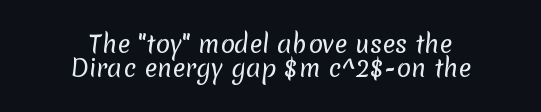
Q: Is the text bold? A: No.
Q: Is the text underlined? A: No.
Q: How is the paragraph aligned? A: Centered.
Q: Is the spacing between letters normal or unusually wide? A: Normal.
Q: Is the spacing between lines tight, normal or loose? A: Tight.
